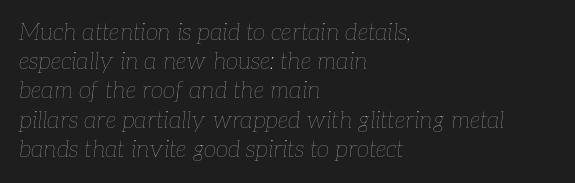
The image shows 23 px text type, italic (leaning right); set left-aligned, normal line spacing (1.27x), normal letter spacing, not underlined.
